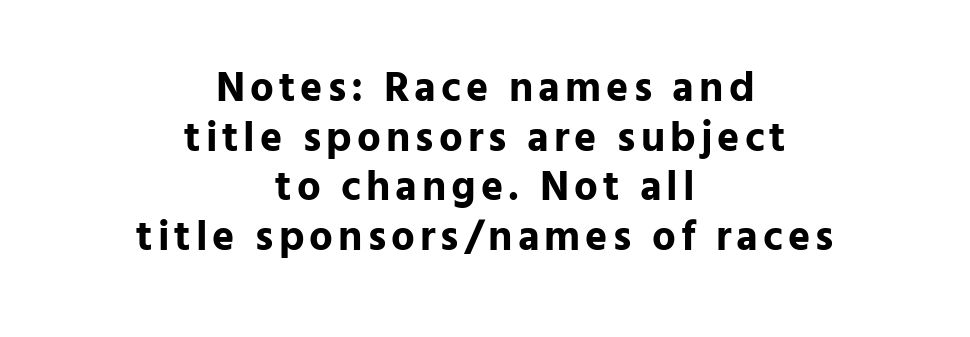
{"serif": "no", "italic": "no", "bold": "yes", "weight": "bold", "width": "normal", "stroke_contrast": "low", "x_height": "medium", "monospaced": "no", "underline": "no", "align": "center", "line_spacing_ratio": 1.18, "glyph_px": 42}
